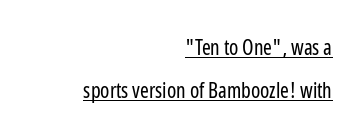
Q: Is the text bold? A: No.
Q: Is the text italic (slanted)? A: No, it is upright.
Q: Is the text underlined? A: Yes.
Q: How is the paragraph aligned? A: Right-aligned.
Q: Is the spacing between letters normal or unusually wide? A: Normal.
Q: Is the spacing between lines tight, normal or loose? A: Loose.
